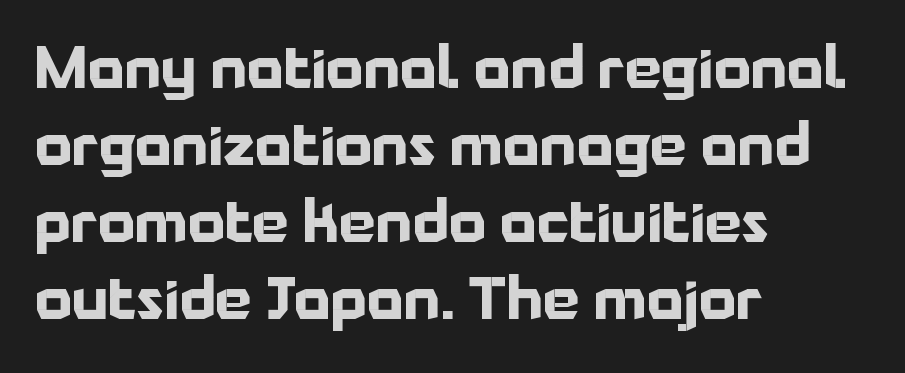
{"serif": "no", "italic": "no", "bold": "yes", "weight": "bold", "width": "normal", "stroke_contrast": "low", "x_height": "medium", "monospaced": "no", "underline": "no", "align": "left", "line_spacing": "normal", "line_spacing_ratio": 1.33, "letter_spacing": "normal", "letter_spacing_em": 0.0, "glyph_px": 58}
